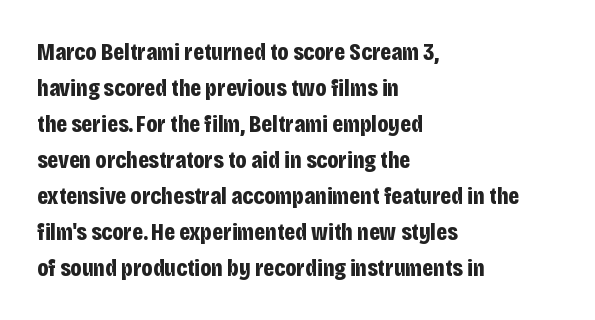
These lines are set flush left with a ragged right edge. Upright lettering throughout. Compared with typical body copy, the letter spacing here is the same. The line-height multiplier appears to be the usual default.
